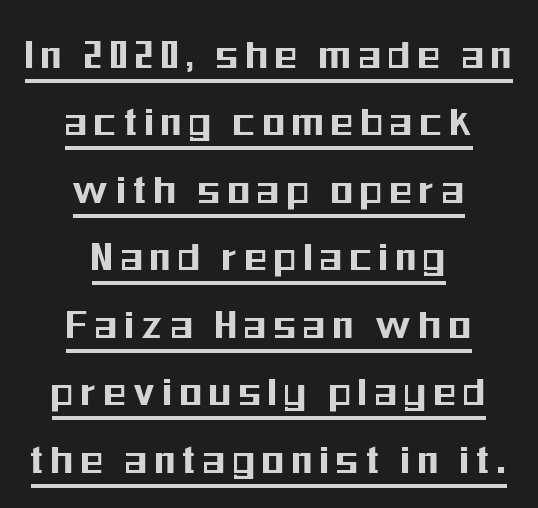
{"serif": "no", "italic": "no", "width": "condensed", "stroke_contrast": "medium", "x_height": "medium", "monospaced": "no", "underline": "yes", "align": "center", "line_spacing": "normal", "line_spacing_ratio": 1.5, "glyph_px": 45}
